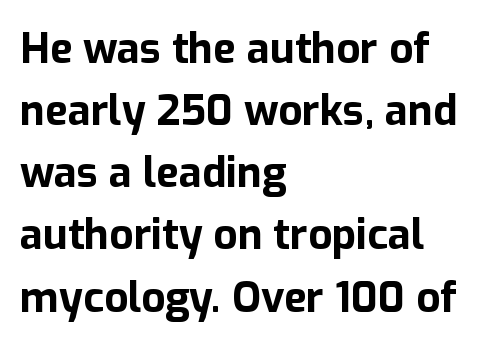
{"serif": "no", "italic": "no", "bold": "yes", "weight": "bold", "width": "normal", "stroke_contrast": "low", "x_height": "medium", "monospaced": "no", "underline": "no", "align": "left", "line_spacing": "normal", "line_spacing_ratio": 1.48, "letter_spacing": "normal", "letter_spacing_em": 0.0, "glyph_px": 42}
